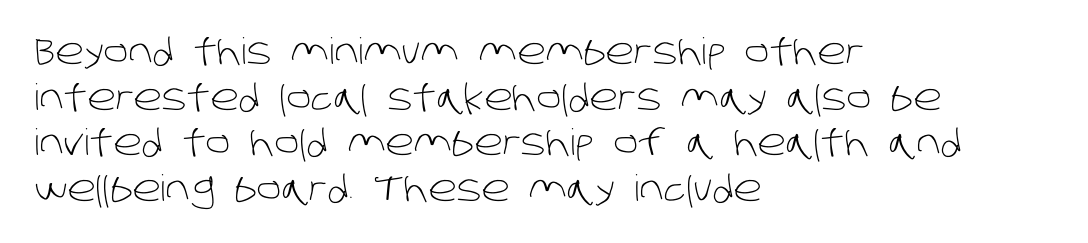
The characters display no serif detailing; their extremities are plain. The lines in this sample share a left origin and differ only in where they stop. The rendering keeps characters at their native spacing. A clean baseline with only descenders dipping below it.
